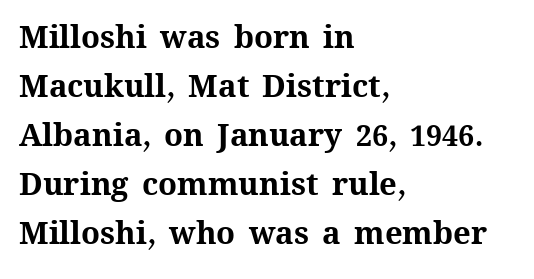
Q: Is the text bold? A: Yes.
Q: Is the text italic (slanted)? A: No, it is upright.
Q: Is the text underlined? A: No.
Q: How is the paragraph aligned? A: Left-aligned.
Q: Is the spacing between letters normal or unusually wide? A: Normal.
Q: Is the spacing between lines tight, normal or loose? A: Normal.
Q: Width (condensed, normal, or wide)? A: Normal.
Q: Stroke contrast? A: Medium.
Q: x-height? A: Medium.
Q: Monospaced? A: No.
